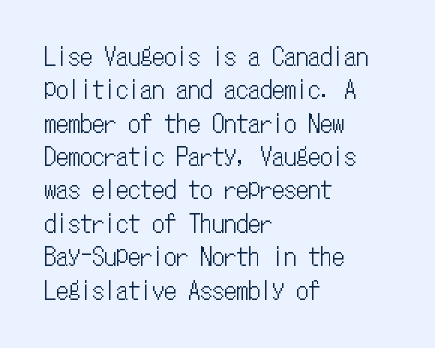
Style check: upright. Bare-footed words on every line. The passage shown has conventional tracking throughout. If you measured baseline to baseline, you'd find a middling distance. A student would call this left alignment; a typographer would say flush left, rag right.
